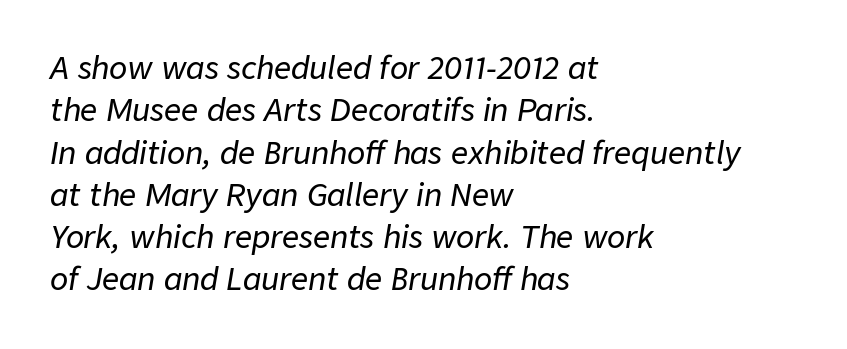
Q: Is the text italic (slanted)? A: Yes, it leans right by about 9 degrees.
Q: Is the text underlined? A: No.
Q: How is the paragraph aligned? A: Left-aligned.
Q: Is the spacing between letters normal or unusually wide? A: Normal.
Q: Is the spacing between lines tight, normal or loose? A: Normal.
Q: Width (condensed, normal, or wide)? A: Normal.
Q: Stroke contrast? A: Low.
Q: x-height? A: Medium.
Q: Monospaced? A: No.
